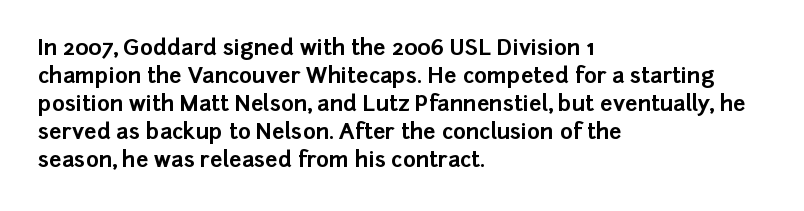
The image shows 22 px bold type, upright; set left-aligned, normal line spacing (1.27x), normal letter spacing, not underlined.
